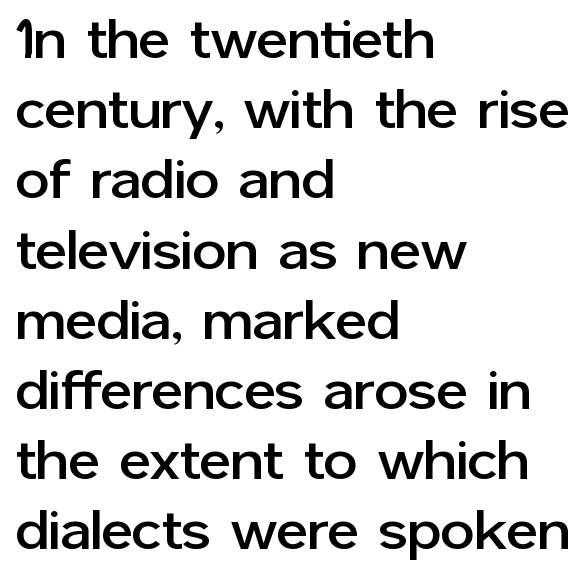
The image shows 54 px sans-serif type, upright; set left-aligned, normal line spacing (1.3x), normal letter spacing, not underlined; low stroke contrast and a medium x-height.
